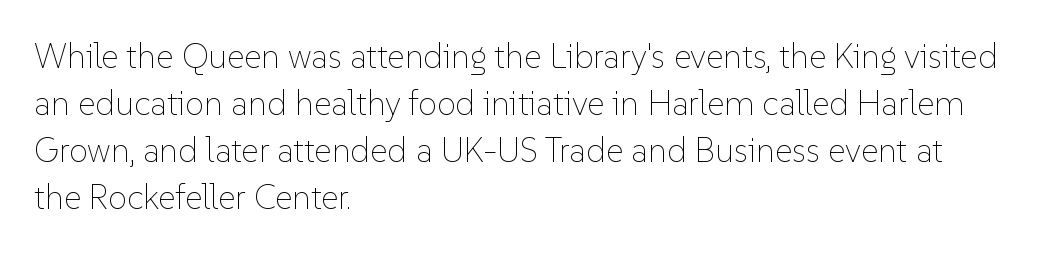
The image shows 34 px thin type, upright; set left-aligned, normal line spacing (1.38x), normal letter spacing, not underlined; low stroke contrast and a medium x-height.
